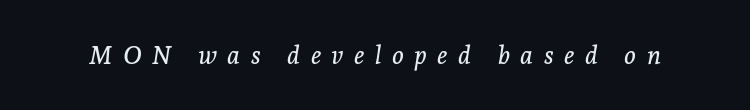
The image shows 25 px text type, italic (leaning right); set unusually wide letter spacing (+0.42 em), not underlined.
